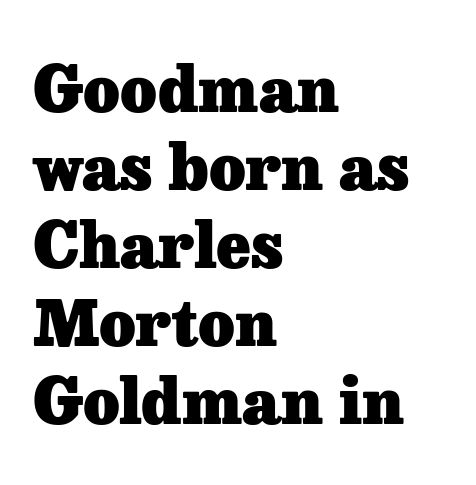
The passage shown is typed in a proportional face where columns would drift. If you drew a ruler down the left edge, every line would touch it. The specimen omits any rule beneath the text block's lines. Glyph-to-glyph distance matches everyday printed text.
